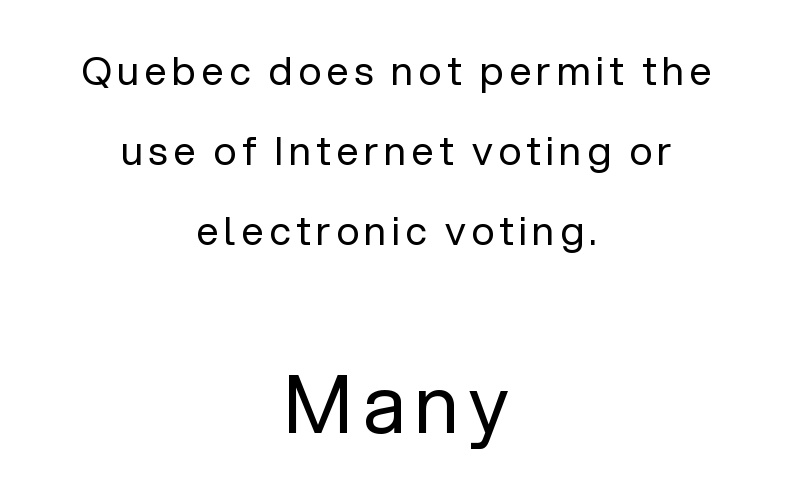
Q: Is the text bold? A: No.
Q: Is the text italic (slanted)? A: No, it is upright.
Q: Is the typeface a serif or a sans-serif typeface? A: Sans-serif.
Q: Is the text underlined? A: No.
Q: How is the paragraph aligned? A: Centered.
Q: Is the spacing between lines tight, normal or loose? A: Loose.
Q: Which block of text is set in a larger size, the first (top) or the second (bottom)? A: The second (bottom) one.
Q: Width (condensed, normal, or wide)? A: Normal.
Q: Stroke contrast? A: Low.
Q: x-height? A: Medium.
Q: Monospaced? A: No.
